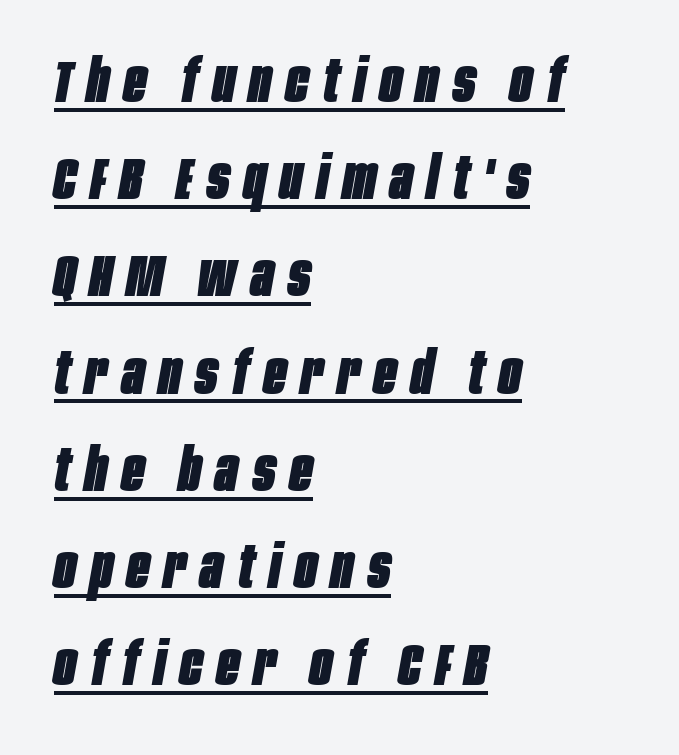
Q: Is the text bold? A: Yes.
Q: Is the text italic (slanted)? A: Yes, it leans right by about 10 degrees.
Q: Is the text underlined? A: Yes.
Q: How is the paragraph aligned? A: Left-aligned.
Q: Is the spacing between letters normal or unusually wide? A: Unusually wide.
Q: Is the spacing between lines tight, normal or loose? A: Normal.
Q: Width (condensed, normal, or wide)? A: Condensed.
Q: Stroke contrast? A: Low.
Q: x-height? A: Large.
Q: Monospaced? A: No.
